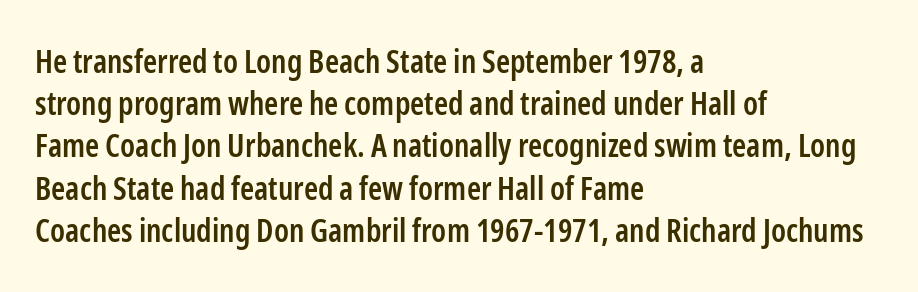
Q: Is the text bold? A: Semi-bold.
Q: Is the text italic (slanted)? A: No, it is upright.
Q: Is the typeface a serif or a sans-serif typeface? A: Sans-serif.
Q: Is the text underlined? A: No.
Q: How is the paragraph aligned? A: Left-aligned.
Q: Is the spacing between letters normal or unusually wide? A: Normal.
Q: Is the spacing between lines tight, normal or loose? A: Normal.
Q: Width (condensed, normal, or wide)? A: Condensed.
Q: Stroke contrast? A: Low.
Q: x-height? A: Medium.
Q: Monospaced? A: No.
